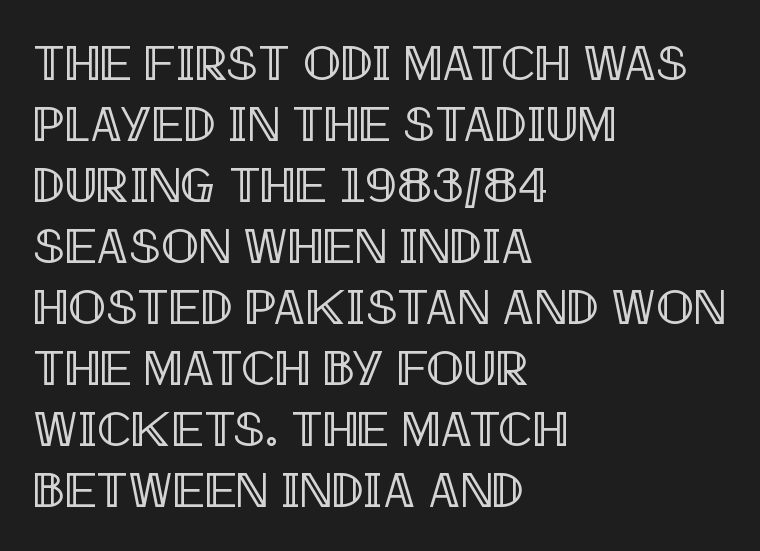
The image shows 50 px condensed type, upright; set left-aligned, line spacing 1.22x, normal letter spacing, not underlined; a large x-height.
